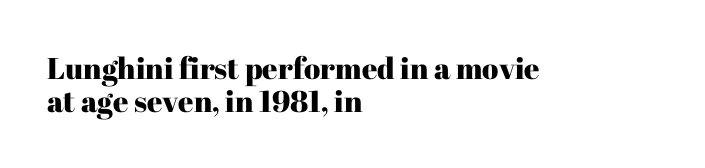
Q: Is the text italic (slanted)? A: No, it is upright.
Q: Is the typeface a serif or a sans-serif typeface? A: Serif.
Q: Is the text underlined? A: No.
Q: How is the paragraph aligned? A: Left-aligned.
Q: Is the spacing between letters normal or unusually wide? A: Normal.
Q: Is the spacing between lines tight, normal or loose? A: Tight.
Q: Width (condensed, normal, or wide)? A: Normal.
Q: Stroke contrast? A: High.
Q: x-height? A: Medium.
Q: Monospaced? A: No.
